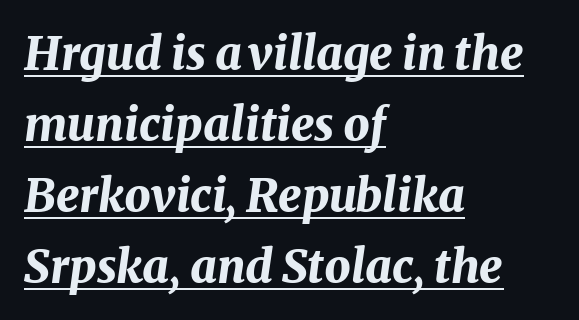
The image shows 46 px bold type, italic (leaning right); set left-aligned, normal line spacing (1.54x), normal letter spacing, underlined; medium stroke contrast and a medium x-height.
